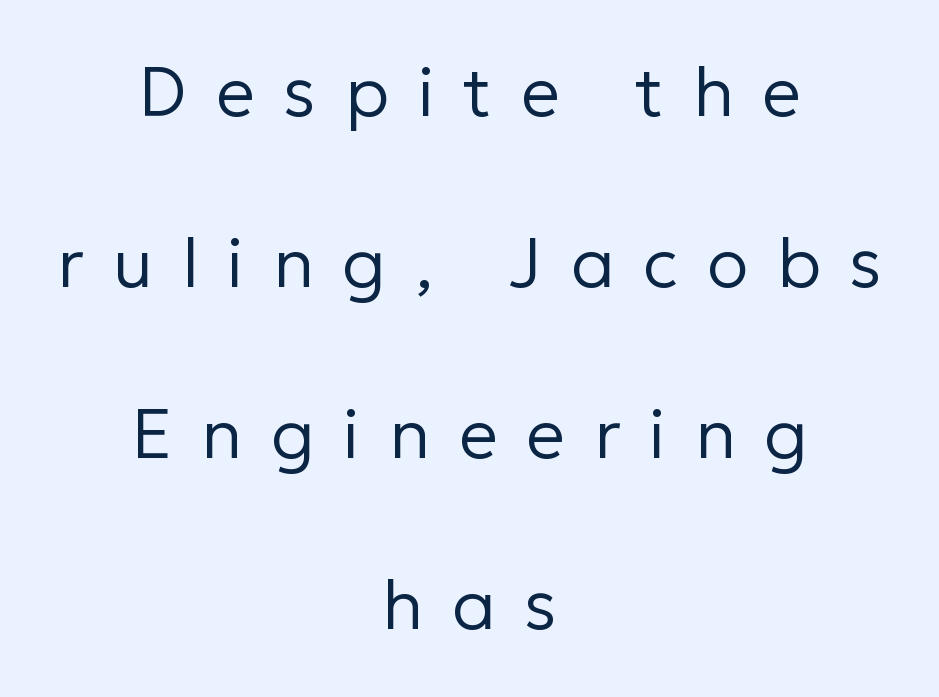
The line texture is sparse and dotted thanks to wide tracking. Does the lettering tilt? It doesn't — this is upright. Does the leading feel generous? Absolutely, it's lavish. Compared with a typical body face, this is equally light or lighter still.
